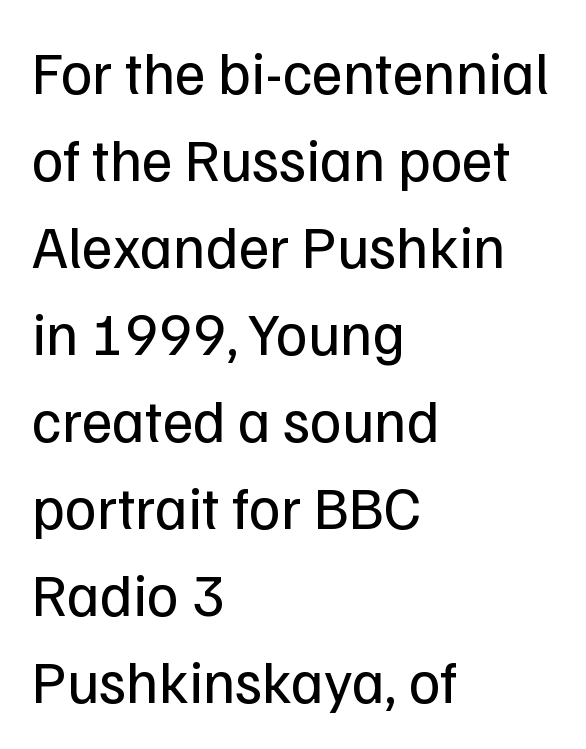
Q: Is the text bold? A: No.
Q: Is the text italic (slanted)? A: No, it is upright.
Q: Is the typeface a serif or a sans-serif typeface? A: Sans-serif.
Q: Is the text underlined? A: No.
Q: How is the paragraph aligned? A: Left-aligned.
Q: Is the spacing between letters normal or unusually wide? A: Normal.
Q: Is the spacing between lines tight, normal or loose? A: Normal.
Q: Width (condensed, normal, or wide)? A: Normal.
Q: Stroke contrast? A: Low.
Q: x-height? A: Medium.
Q: Monospaced? A: No.
